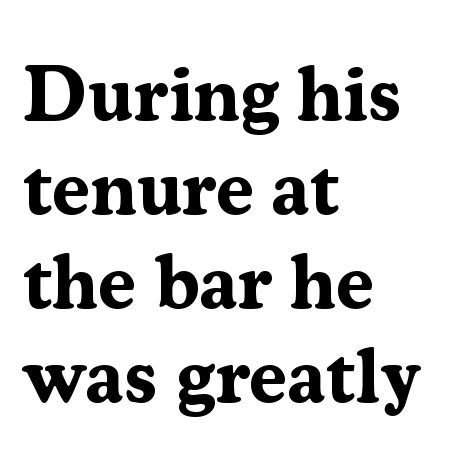
{"serif": "yes", "italic": "no", "bold": "yes", "weight": "bold", "width": "normal", "stroke_contrast": "medium", "x_height": "medium", "monospaced": "no", "underline": "no", "align": "left", "line_spacing_ratio": 1.22, "letter_spacing": "normal", "letter_spacing_em": 0.0, "glyph_px": 77}
